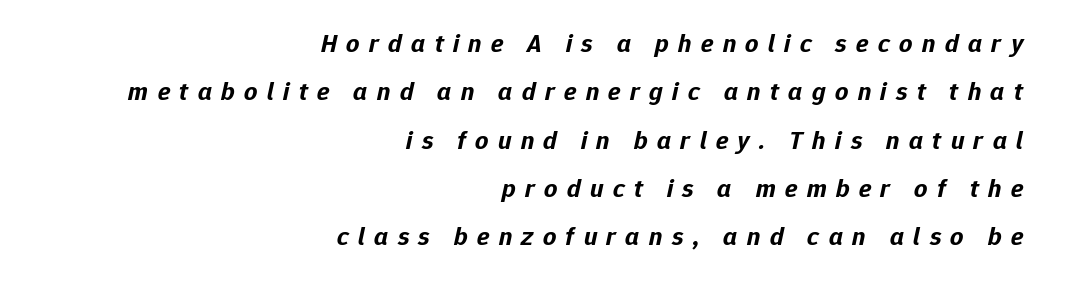
Q: Is the text bold? A: Yes.
Q: Is the text italic (slanted)? A: Yes, it leans right by about 12 degrees.
Q: Is the text underlined? A: No.
Q: How is the paragraph aligned? A: Right-aligned.
Q: Is the spacing between letters normal or unusually wide? A: Unusually wide.
